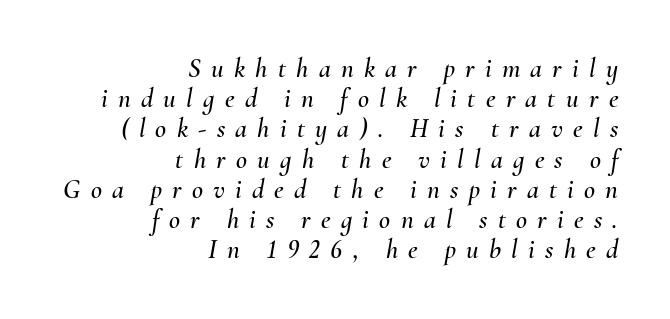
The image shows 27 px text type, italic (leaning right); set right-aligned, tight line spacing (1.12x), unusually wide letter spacing (+0.38 em), not underlined.
